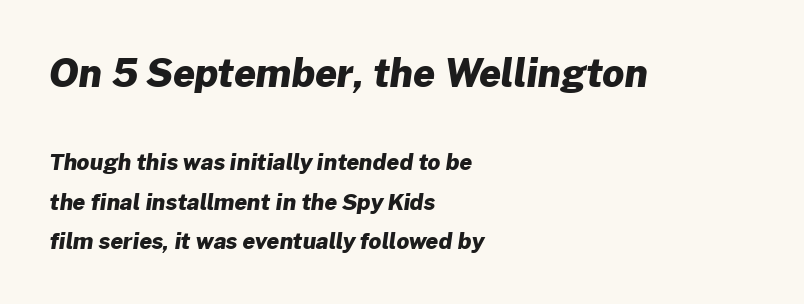
Q: Is the text bold? A: Yes.
Q: Is the typeface a serif or a sans-serif typeface? A: Sans-serif.
Q: Is the text underlined? A: No.
Q: How is the paragraph aligned? A: Left-aligned.
Q: Is the spacing between letters normal or unusually wide? A: Normal.
Q: Which block of text is set in a larger size, the first (top) or the second (bottom)? A: The first (top) one.
Q: Width (condensed, normal, or wide)? A: Normal.
Q: Stroke contrast? A: Low.
Q: x-height? A: Medium.
Q: Monospaced? A: No.
